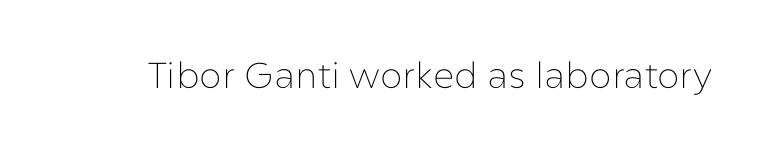
Q: Is the text bold? A: No.
Q: Is the text italic (slanted)? A: No, it is upright.
Q: Is the typeface a serif or a sans-serif typeface? A: Sans-serif.
Q: Is the text underlined? A: No.
Q: Is the spacing between letters normal or unusually wide? A: Normal.
Q: Width (condensed, normal, or wide)? A: Normal.
Q: Stroke contrast? A: Low.
Q: x-height? A: Medium.
Q: Monospaced? A: No.
